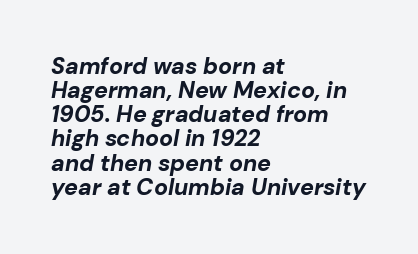
{"italic": "yes", "lean": "right", "slant_degrees": 10, "bold": "yes", "underline": "no", "align": "left", "line_spacing": "tight", "line_spacing_ratio": 1.05, "letter_spacing": "normal", "letter_spacing_em": 0.0, "glyph_px": 23}
